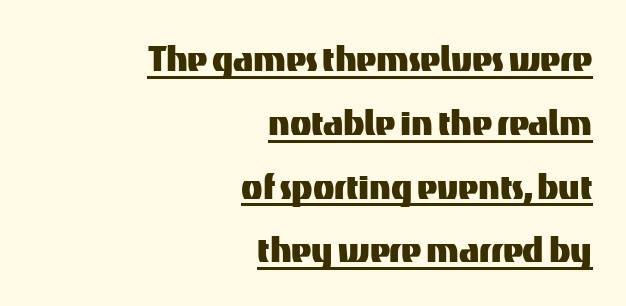
Q: Is the text italic (slanted)? A: No, it is upright.
Q: Is the typeface a serif or a sans-serif typeface? A: Sans-serif.
Q: Is the text underlined? A: Yes.
Q: How is the paragraph aligned? A: Right-aligned.
Q: Is the spacing between letters normal or unusually wide? A: Normal.
Q: Is the spacing between lines tight, normal or loose? A: Normal.
Q: Width (condensed, normal, or wide)? A: Normal.
Q: Stroke contrast? A: Medium.
Q: x-height? A: Medium.
Q: Monospaced? A: No.
